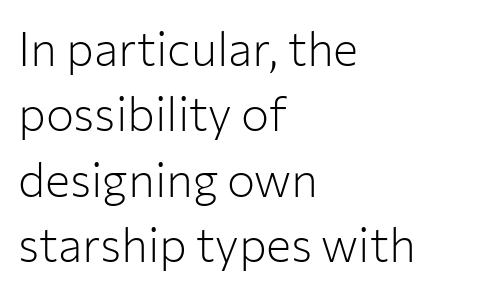
No word sits above an underline. The letters advance in unequal steps, a hallmark of proportional type. You can tell it's not italic because the verticals are truly vertical. No extra ink here — the face is not bold. Short and long lines alike share a common starting point at left. Leading: standard.
